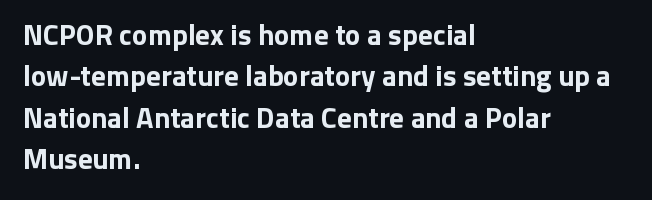
Layout note: lines flush left. Ordinary non-slanted type is in use. Look at the bottom of the vertical strokes: they stop flat, with no serifs. The letters sit at their default tracking, neither squeezed nor spread. Quick note: underline off.
